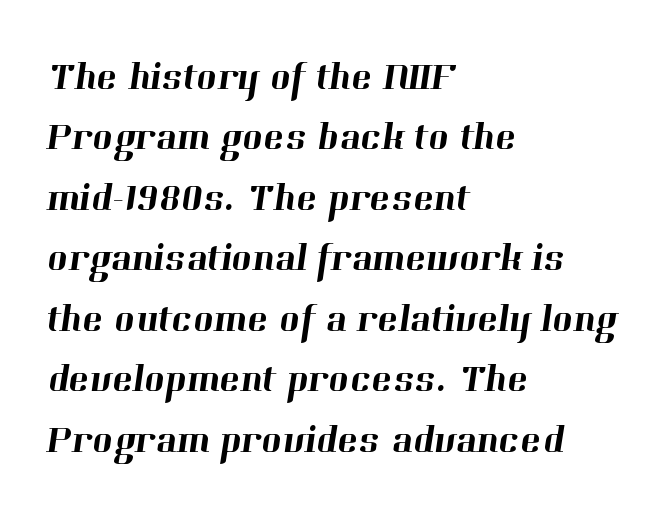
What's the leading like? Ordinary, nothing unusual. The type family on display is of the serif kind. The type is set solid horizontally, with unmodified tracking. Left-aligned paragraph, ragged on the right.
